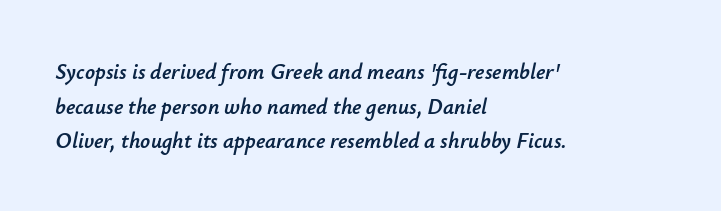
Q: Is the text italic (slanted)? A: Yes, it leans right by about 12 degrees.
Q: Is the text underlined? A: No.
Q: How is the paragraph aligned? A: Left-aligned.
Q: Is the spacing between letters normal or unusually wide? A: Normal.
Q: Is the spacing between lines tight, normal or loose? A: Normal.
